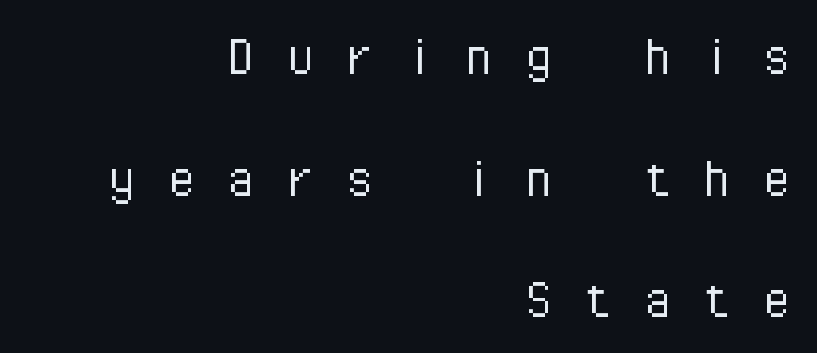
{"serif": "no", "italic": "no", "bold": "no", "weight": "light", "width": "normal", "stroke_contrast": "low", "x_height": "medium", "monospaced": "yes", "underline": "no", "align": "right", "line_spacing": "loose", "line_spacing_ratio": 1.96, "letter_spacing": "wide", "letter_spacing_em": 0.46, "glyph_px": 62}
